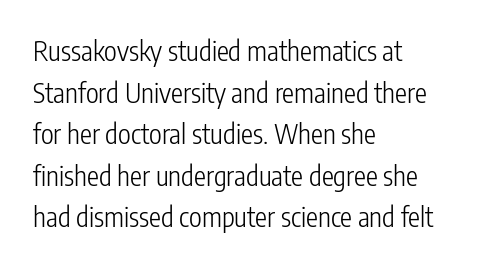
Q: Is the text bold? A: No.
Q: Is the text italic (slanted)? A: No, it is upright.
Q: Is the text underlined? A: No.
Q: How is the paragraph aligned? A: Left-aligned.
Q: Is the spacing between letters normal or unusually wide? A: Normal.
Q: Is the spacing between lines tight, normal or loose? A: Normal.
